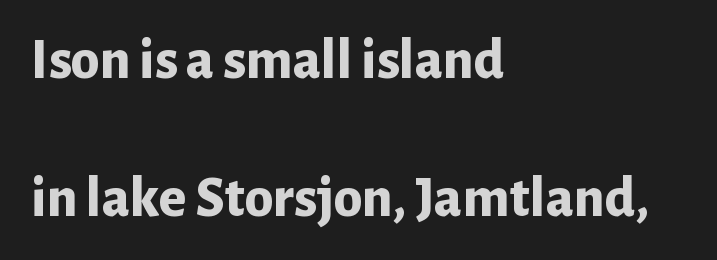
Q: Is the text bold? A: Yes.
Q: Is the text italic (slanted)? A: No, it is upright.
Q: Is the typeface a serif or a sans-serif typeface? A: Sans-serif.
Q: Is the text underlined? A: No.
Q: How is the paragraph aligned? A: Left-aligned.
Q: Is the spacing between letters normal or unusually wide? A: Normal.
Q: Is the spacing between lines tight, normal or loose? A: Loose.
Q: Width (condensed, normal, or wide)? A: Normal.
Q: Stroke contrast? A: Low.
Q: x-height? A: Medium.
Q: Monospaced? A: No.
